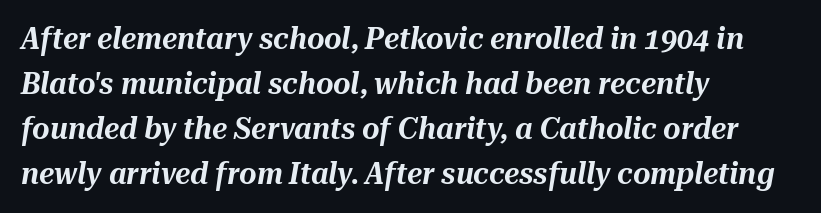
The vertical gap from one line to the next is medium. Is the letter spacing exaggerated? No — it looks like the ordinary default. You could not count columns in this text — the font is proportionally spaced. The rendering applies a slant to the glyphs. Typeset ragged right — the left edge is the straight one.
